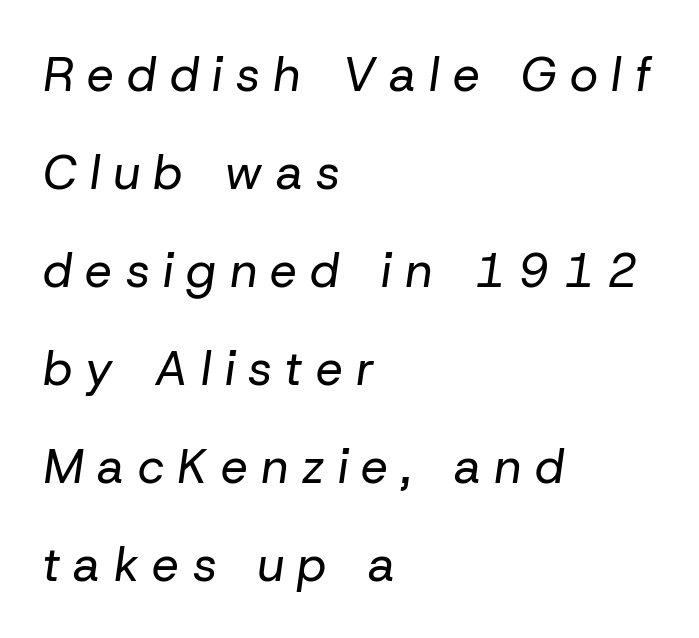
Lines of text with bare space underneath. The strokes are not fattened; the text isn't bold. Note the varied advance widths — an 'i' is clearly narrower than an 'm'. Observe the lean: these are italic letterforms. Horizontal bands of white between lines are thick stripes.
